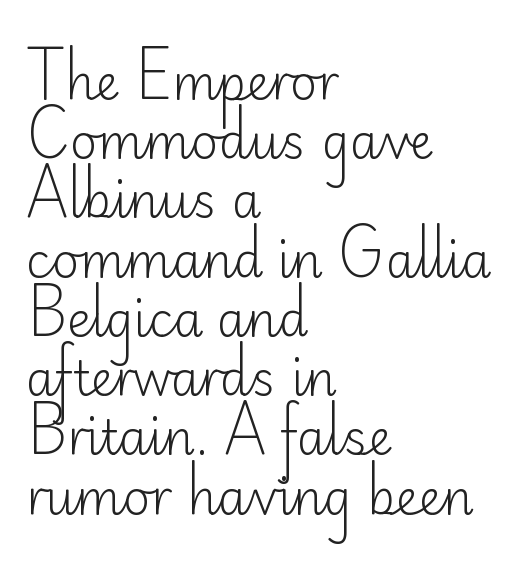
The lines in this sample share a left origin and differ only in where they stop. Here the designer chose a conventional face with non-uniform glyph widths. This rendering features lettering with no underline. Do the letters lean? They stand straight. Compared with typical body copy, the letter spacing here is the same. A typesetter would label this face a sans.
